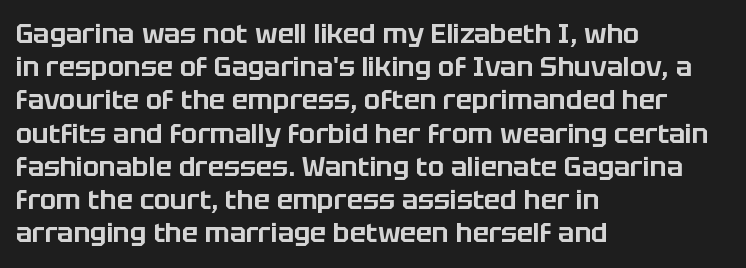
Q: Is the text italic (slanted)? A: No, it is upright.
Q: Is the text underlined? A: No.
Q: How is the paragraph aligned? A: Left-aligned.
Q: Is the spacing between letters normal or unusually wide? A: Normal.
